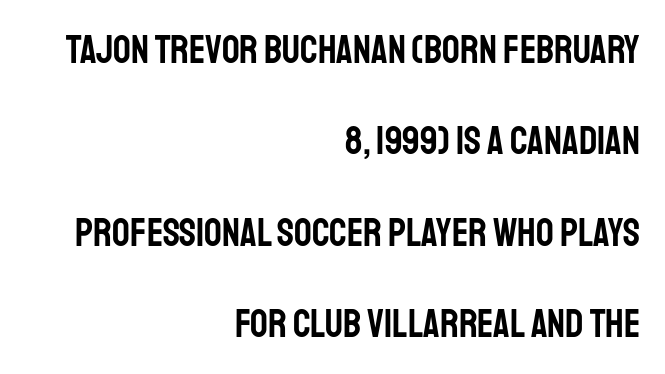
{"serif": "no", "italic": "no", "width": "condensed", "stroke_contrast": "low", "x_height": "large", "monospaced": "no", "underline": "no", "align": "right", "line_spacing": "loose", "line_spacing_ratio": 2.34, "letter_spacing": "normal", "letter_spacing_em": 0.0, "glyph_px": 39}
